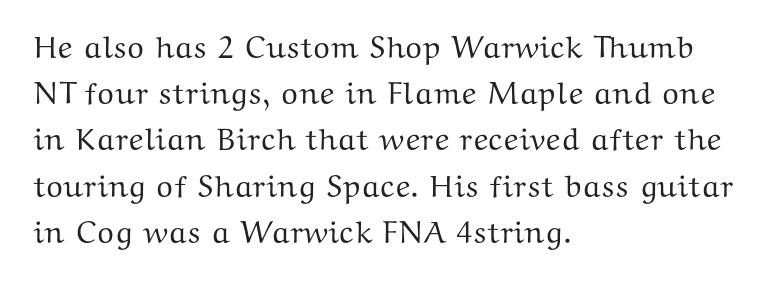
{"serif": "yes", "italic": "no", "width": "wide", "stroke_contrast": "medium", "x_height": "medium", "monospaced": "no", "underline": "no", "align": "left", "line_spacing": "normal", "line_spacing_ratio": 1.49, "letter_spacing": "normal", "letter_spacing_em": 0.0, "glyph_px": 31}
